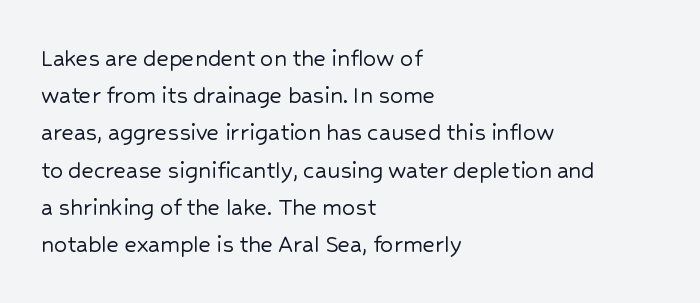
The passage is arranged the way most books set body copy — flush left. No extra tracking has been applied to these lines. You can tell it's not italic because the verticals are truly vertical. The leading is moderate, giving the passage an even texture. The specimen omits any rule beneath the text block's lines.
